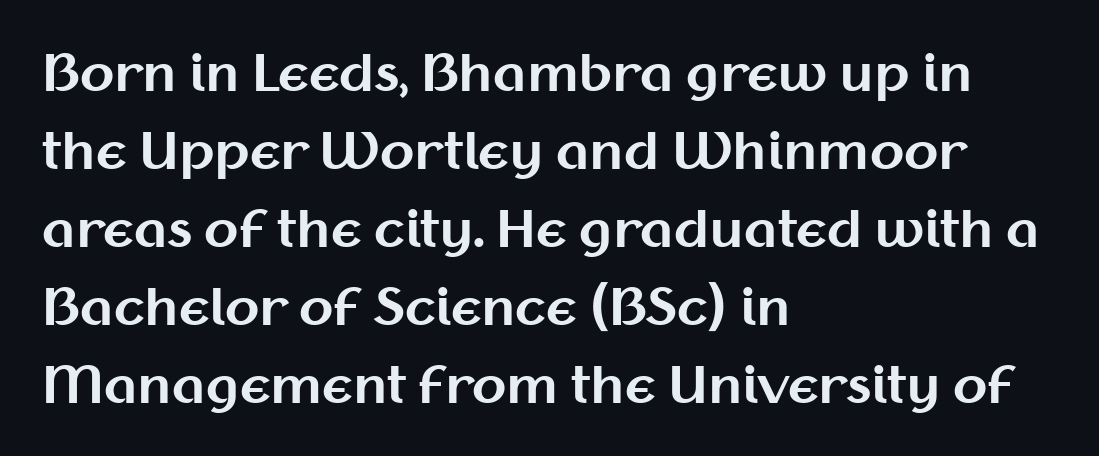
Q: Is the text bold? A: Yes.
Q: Is the text italic (slanted)? A: No, it is upright.
Q: Is the typeface a serif or a sans-serif typeface? A: Sans-serif.
Q: Is the text underlined? A: No.
Q: How is the paragraph aligned? A: Left-aligned.
Q: Is the spacing between letters normal or unusually wide? A: Normal.
Q: Is the spacing between lines tight, normal or loose? A: Normal.
Q: Width (condensed, normal, or wide)? A: Normal.
Q: Stroke contrast? A: Medium.
Q: x-height? A: Medium.
Q: Monospaced? A: No.
